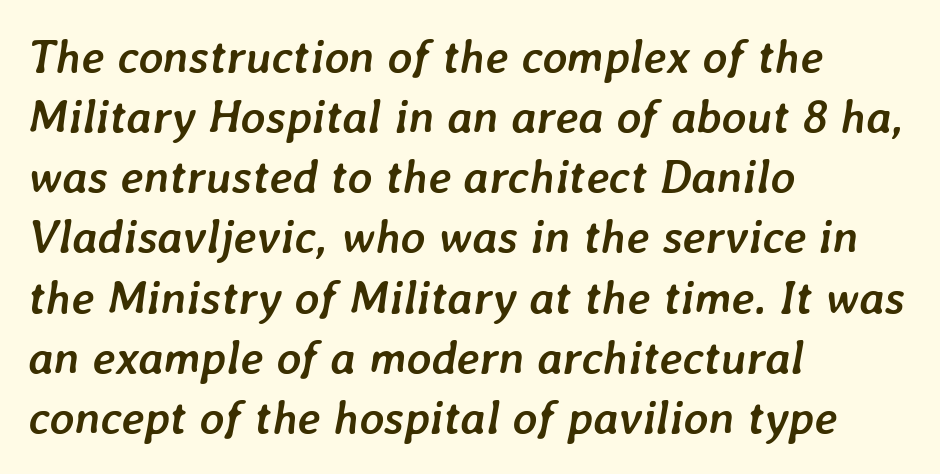
Check under the words: just untouched page. Looking at the ascenders, they clearly lean. The lines sit at an ordinary, default distance from one another. These lines keep a tight, regular rhythm from letter to letter. Look at the stroke-to-counter ratio: heavy, a bold. Reading down the block, your eye returns to a fixed left position each line.
